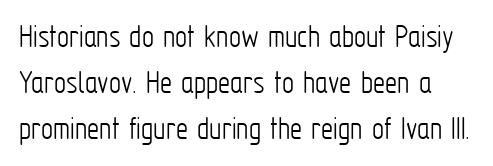
The image shows 34 px light, condensed sans-serif type, upright; set normal line spacing (1.36x), normal letter spacing, not underlined; low stroke contrast and a medium x-height.
